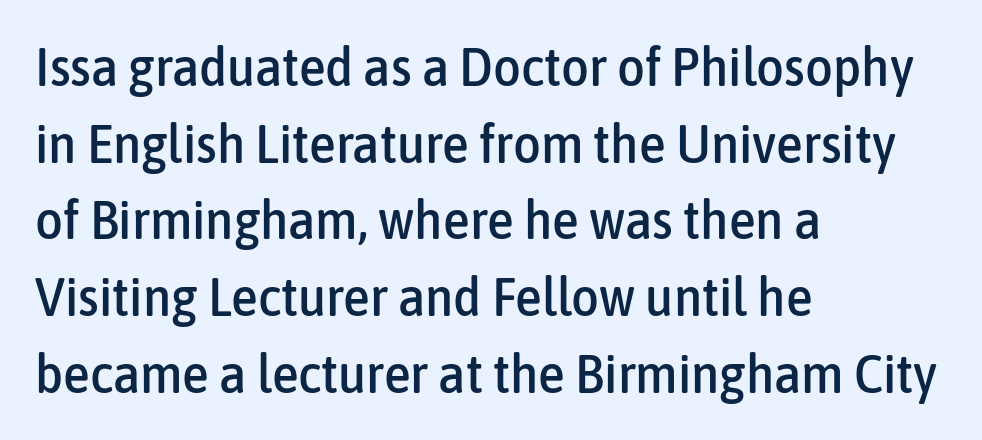
The image shows 54 px condensed sans-serif type, upright; set left-aligned, normal line spacing (1.42x), normal letter spacing, not underlined; low stroke contrast and a medium x-height.
